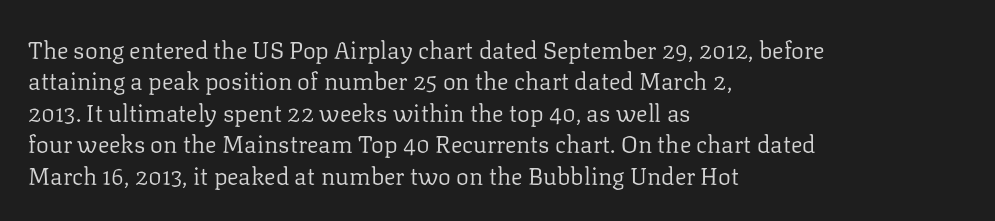
What stands out about the letter spacing? Nothing — it is the standard amount. Unmarked baselines from the first word to the last. The rendering anchors every line to the left-hand side. Regarding leading, the lines here are spaced in the standard way. Compared with a typical body face, this is equally light or lighter still. In terms of posture, this sample is upright.
